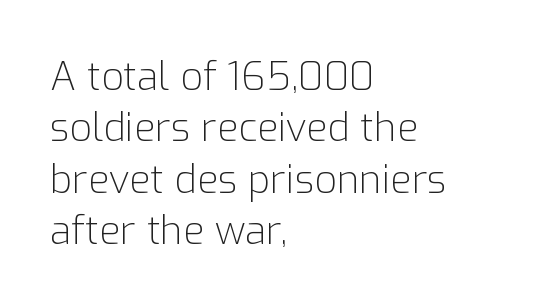
Q: Is the text bold? A: No.
Q: Is the text italic (slanted)? A: No, it is upright.
Q: Is the typeface a serif or a sans-serif typeface? A: Sans-serif.
Q: Is the text underlined? A: No.
Q: How is the paragraph aligned? A: Left-aligned.
Q: Is the spacing between letters normal or unusually wide? A: Normal.
Q: Is the spacing between lines tight, normal or loose? A: Normal.
Q: Width (condensed, normal, or wide)? A: Normal.
Q: Stroke contrast? A: Low.
Q: x-height? A: Medium.
Q: Monospaced? A: No.
